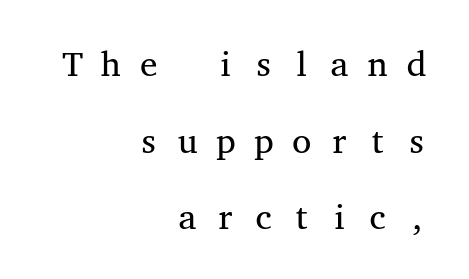
Q: Is the text bold? A: No.
Q: Is the text italic (slanted)? A: No, it is upright.
Q: Is the typeface a serif or a sans-serif typeface? A: Serif.
Q: Is the text underlined? A: No.
Q: How is the paragraph aligned? A: Right-aligned.
Q: Is the spacing between letters normal or unusually wide? A: Unusually wide.
Q: Is the spacing between lines tight, normal or loose? A: Loose.
Q: Width (condensed, normal, or wide)? A: Wide.
Q: Stroke contrast? A: Medium.
Q: x-height? A: Medium.
Q: Monospaced? A: Yes.
